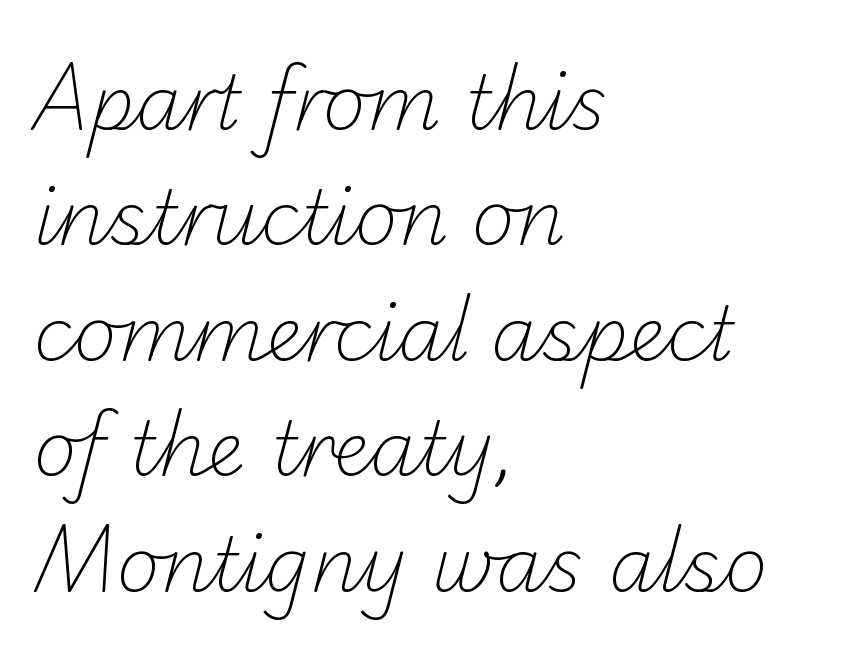
The image shows 75 px light sans-serif type; set left-aligned, normal line spacing (1.54x), normal letter spacing, not underlined; low stroke contrast and a small x-height.
